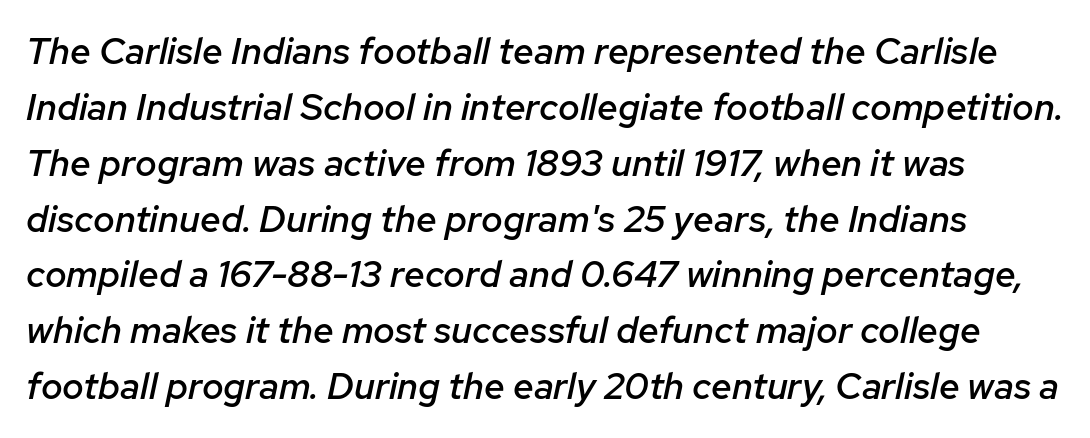
You could call the tracking neutral — neither tight nor loose. Compared with an ordinary text face, these strokes are moderately heavier — a semibold. Just letters on the line, the space beneath them empty. Compared with ordinary roman type, these characters are visibly tilted.
